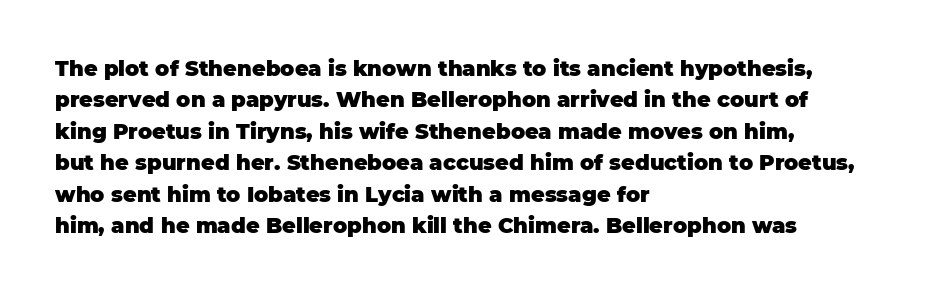
Q: Is the text bold? A: Yes.
Q: Is the text italic (slanted)? A: No, it is upright.
Q: Is the text underlined? A: No.
Q: How is the paragraph aligned? A: Left-aligned.
Q: Is the spacing between letters normal or unusually wide? A: Normal.
Q: Is the spacing between lines tight, normal or loose? A: Normal.
